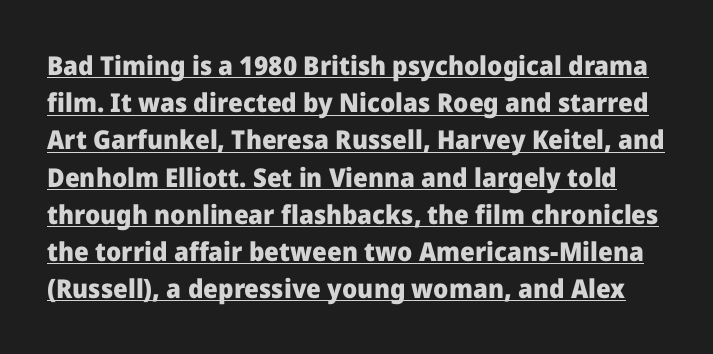
Posture: upright roman. This is underlined copy, the kind a proofreader might mark for attention. Regular leading. The typesetting leans heavy: a genuine bold. The gaps between neighbouring characters are ordinary and unremarkable.
